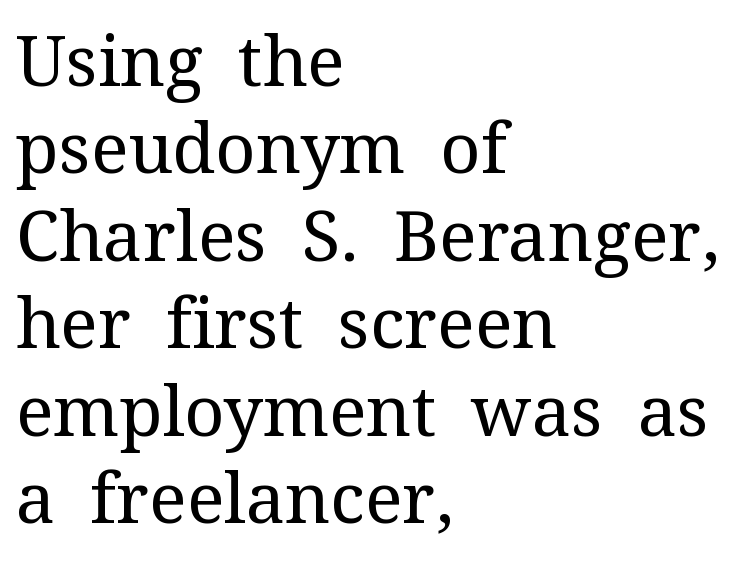
Q: Is the text bold? A: No.
Q: Is the text italic (slanted)? A: No, it is upright.
Q: Is the typeface a serif or a sans-serif typeface? A: Serif.
Q: Is the text underlined? A: No.
Q: How is the paragraph aligned? A: Left-aligned.
Q: Is the spacing between letters normal or unusually wide? A: Normal.
Q: Is the spacing between lines tight, normal or loose? A: Normal.
Q: Width (condensed, normal, or wide)? A: Normal.
Q: Stroke contrast? A: Medium.
Q: x-height? A: Medium.
Q: Monospaced? A: No.
